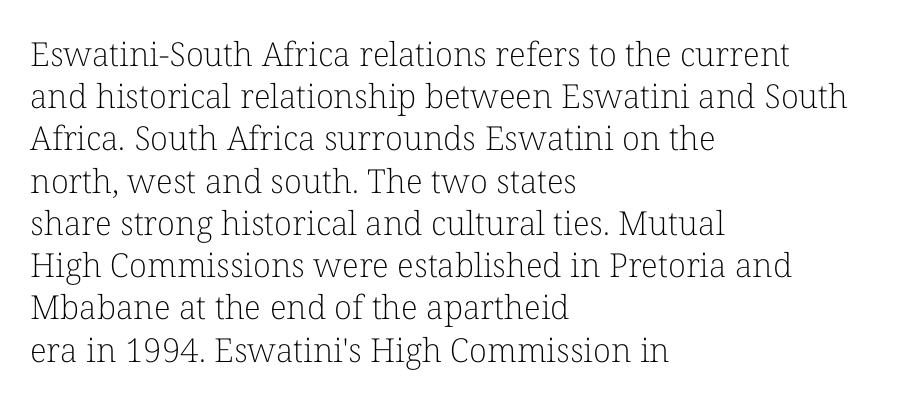
{"serif": "yes", "italic": "no", "bold": "no", "weight": "light", "width": "normal", "stroke_contrast": "low", "x_height": "medium", "monospaced": "no", "underline": "no", "align": "left", "line_spacing": "normal", "line_spacing_ratio": 1.28, "letter_spacing": "normal", "letter_spacing_em": 0.0, "glyph_px": 33}
